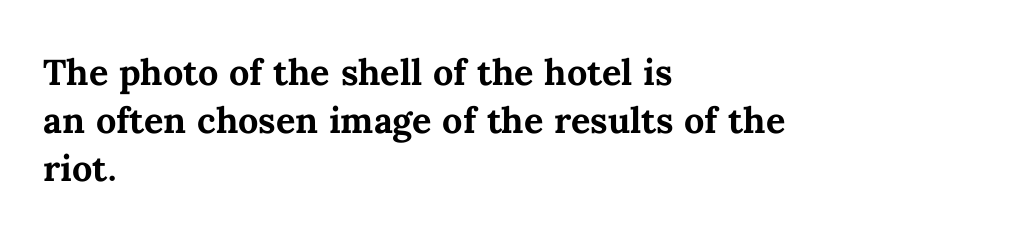
Q: Is the text bold? A: Yes.
Q: Is the text italic (slanted)? A: No, it is upright.
Q: Is the text underlined? A: No.
Q: How is the paragraph aligned? A: Left-aligned.
Q: Is the spacing between letters normal or unusually wide? A: Normal.
Q: Is the spacing between lines tight, normal or loose? A: Normal.
Q: Width (condensed, normal, or wide)? A: Normal.
Q: Stroke contrast? A: Medium.
Q: x-height? A: Medium.
Q: Monospaced? A: No.
